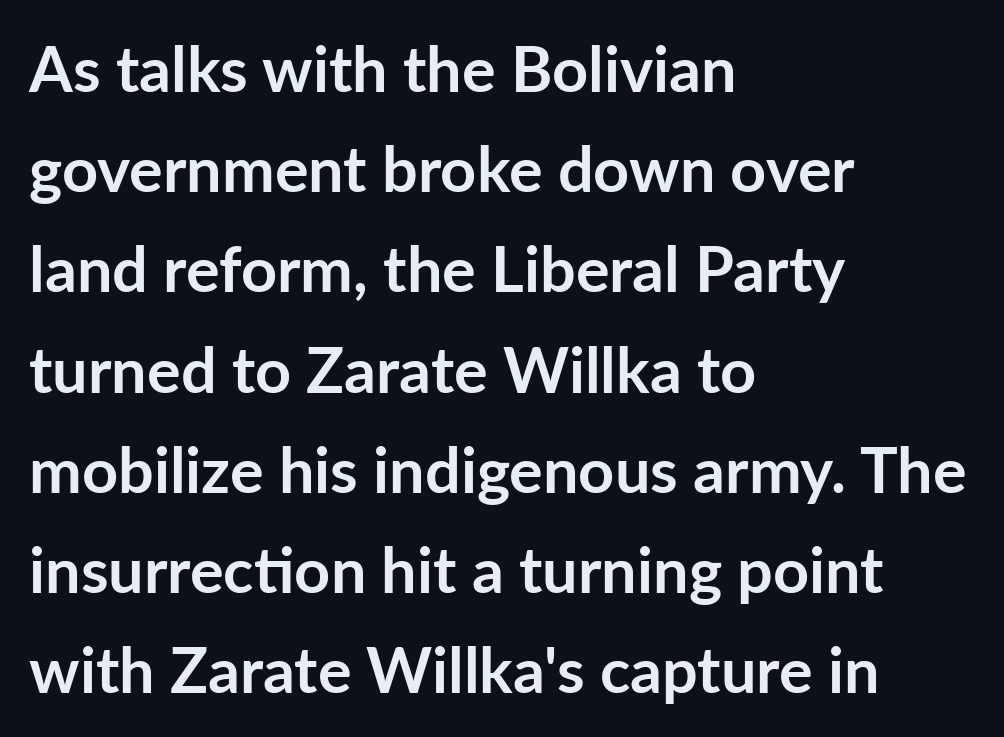
The image shows 63 px semibold sans-serif type, upright; set left-aligned, normal line spacing (1.59x), normal letter spacing, not underlined; low stroke contrast and a medium x-height.
